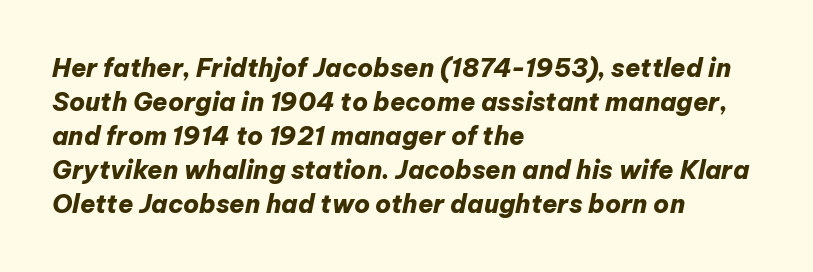
{"italic": "yes", "lean": "right", "slant_degrees": 12, "bold": "yes", "underline": "no", "align": "left", "line_spacing": "normal", "line_spacing_ratio": 1.36, "letter_spacing": "normal", "letter_spacing_em": 0.0, "glyph_px": 25}
